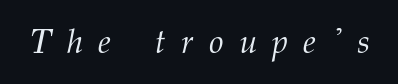
Q: Is the text bold? A: No.
Q: Is the text italic (slanted)? A: Yes, it leans right by about 12 degrees.
Q: Is the typeface a serif or a sans-serif typeface? A: Serif.
Q: Is the text underlined? A: No.
Q: Is the spacing between letters normal or unusually wide? A: Unusually wide.
Q: Width (condensed, normal, or wide)? A: Normal.
Q: Stroke contrast? A: Medium.
Q: x-height? A: Medium.
Q: Monospaced? A: No.
